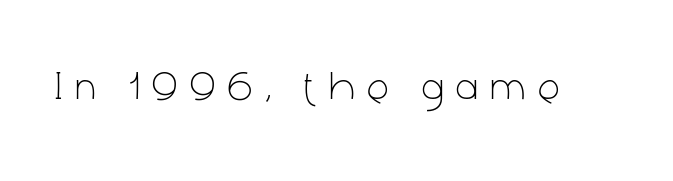
The image shows 39 px light, condensed sans-serif type, upright; set unusually wide letter spacing (+0.36 em), not underlined; low stroke contrast and a medium x-height.
